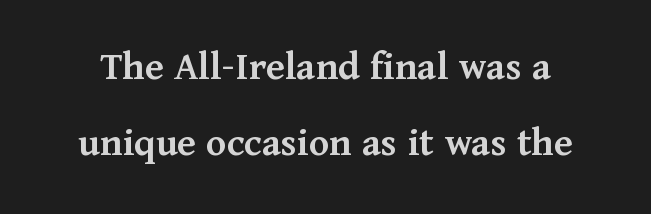
Q: Is the text bold? A: Semi-bold.
Q: Is the text italic (slanted)? A: No, it is upright.
Q: Is the typeface a serif or a sans-serif typeface? A: Serif.
Q: Is the text underlined? A: No.
Q: Is the spacing between letters normal or unusually wide? A: Normal.
Q: Width (condensed, normal, or wide)? A: Normal.
Q: Stroke contrast? A: Medium.
Q: x-height? A: Medium.
Q: Monospaced? A: No.
